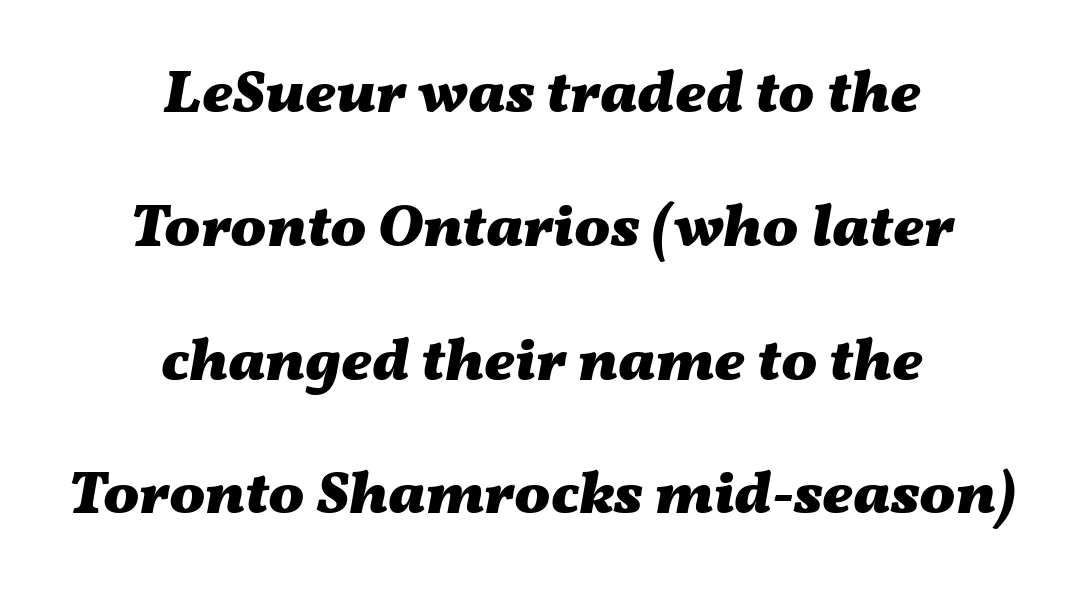
{"italic": "yes", "lean": "right", "slant_degrees": 11, "bold": "yes", "weight": "heavy", "width": "wide", "stroke_contrast": "medium", "x_height": "medium", "monospaced": "no", "underline": "no", "align": "center", "line_spacing": "loose", "line_spacing_ratio": 2.23, "letter_spacing": "normal", "letter_spacing_em": 0.0, "glyph_px": 60}
